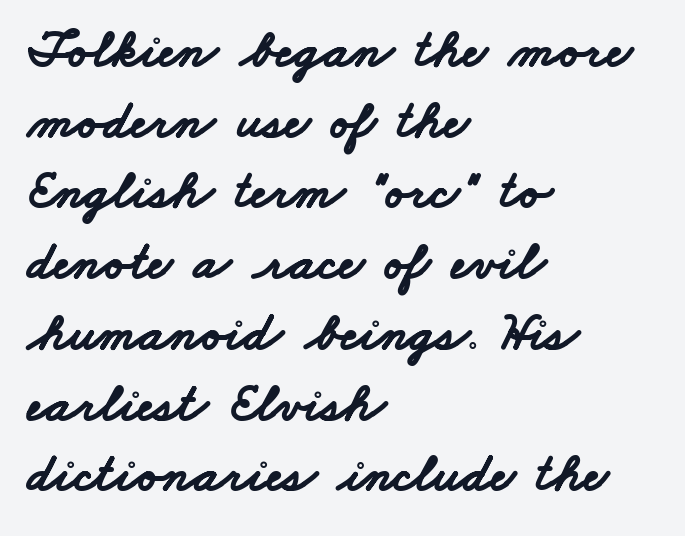
The image shows 54 px bold, wide sans-serif type; set left-aligned, normal line spacing (1.31x), normal letter spacing, not underlined; low stroke contrast and a small x-height.
